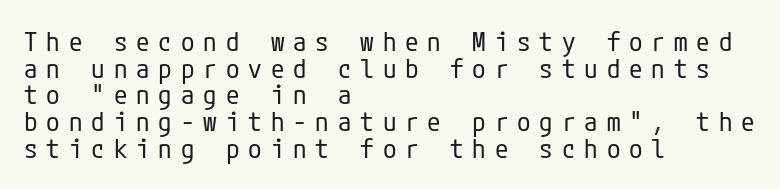
{"italic": "no", "bold": "no", "underline": "no", "align": "left", "line_spacing": "tight", "line_spacing_ratio": 0.99, "letter_spacing": "wide", "letter_spacing_em": 0.33, "glyph_px": 27}
